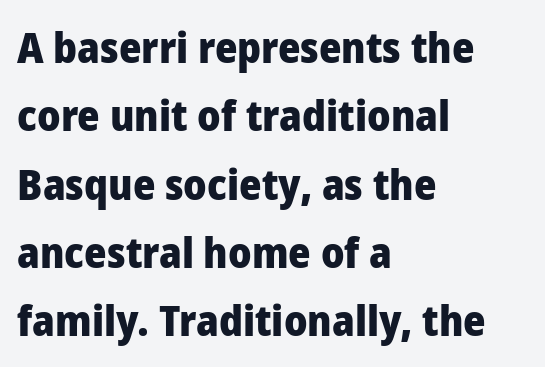
{"serif": "no", "italic": "no", "bold": "yes", "weight": "heavy", "width": "normal", "stroke_contrast": "low", "x_height": "medium", "monospaced": "no", "underline": "no", "align": "left", "line_spacing": "normal", "line_spacing_ratio": 1.59, "letter_spacing": "normal", "letter_spacing_em": 0.0, "glyph_px": 43}
